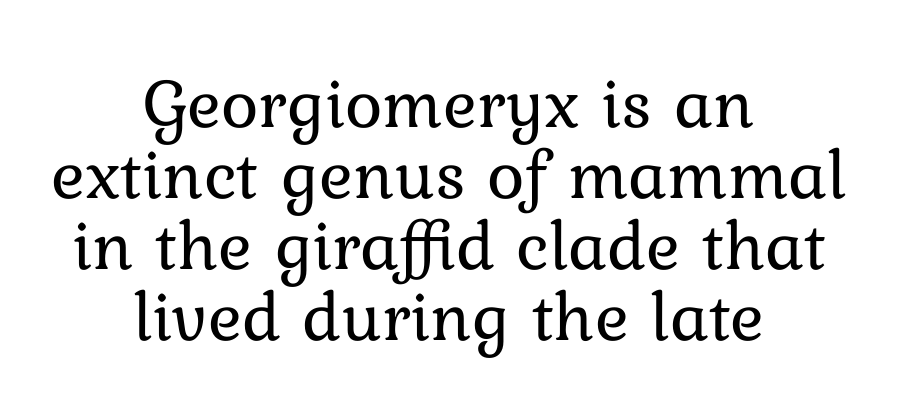
Q: Is the text bold? A: No.
Q: Is the text italic (slanted)? A: No, it is upright.
Q: Is the text underlined? A: No.
Q: How is the paragraph aligned? A: Centered.
Q: Is the spacing between letters normal or unusually wide? A: Normal.
Q: Is the spacing between lines tight, normal or loose? A: Tight.
Q: Width (condensed, normal, or wide)? A: Normal.
Q: Stroke contrast? A: Low.
Q: x-height? A: Medium.
Q: Monospaced? A: No.
